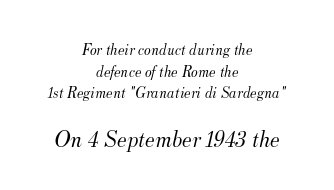
{"italic": "yes", "lean": "right", "slant_degrees": 12, "bold": "no", "underline": "no", "align": "center", "line_spacing": "normal", "line_spacing_ratio": 1.35, "letter_spacing": "normal", "letter_spacing_em": 0.0, "larger_block": "second", "size_ratio": 1.5, "glyph_px": 24}
